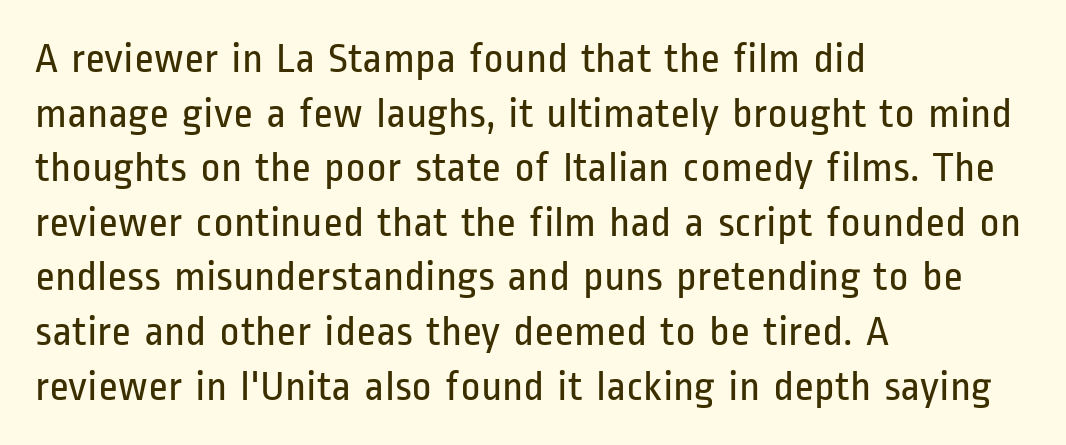
{"serif": "no", "italic": "no", "bold": "no", "weight": "regular", "width": "condensed", "stroke_contrast": "low", "x_height": "medium", "monospaced": "no", "underline": "no", "align": "left", "line_spacing": "normal", "line_spacing_ratio": 1.27, "letter_spacing": "normal", "letter_spacing_em": 0.0, "glyph_px": 43}
